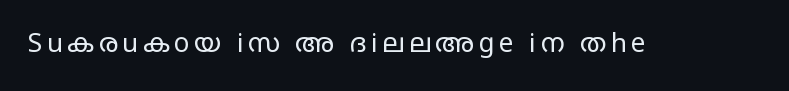
{"italic": "no", "bold": "no", "underline": "no", "glyph_px": 26}
